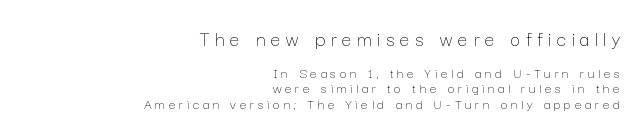
Q: Is the text bold? A: No.
Q: Is the text italic (slanted)? A: No, it is upright.
Q: Is the text underlined? A: No.
Q: How is the paragraph aligned? A: Right-aligned.
Q: Is the spacing between letters normal or unusually wide? A: Unusually wide.
Q: Is the spacing between lines tight, normal or loose? A: Tight.
Q: Which block of text is set in a larger size, the first (top) or the second (bottom)? A: The first (top) one.
